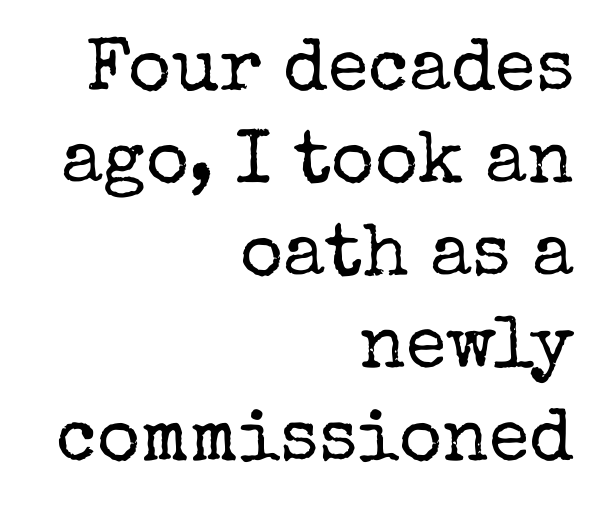
Q: Is the text bold? A: No.
Q: Is the text italic (slanted)? A: No, it is upright.
Q: Is the typeface a serif or a sans-serif typeface? A: Serif.
Q: Is the text underlined? A: No.
Q: How is the paragraph aligned? A: Right-aligned.
Q: Is the spacing between letters normal or unusually wide? A: Normal.
Q: Is the spacing between lines tight, normal or loose? A: Normal.
Q: Width (condensed, normal, or wide)? A: Normal.
Q: Stroke contrast? A: Low.
Q: x-height? A: Medium.
Q: Monospaced? A: No.
